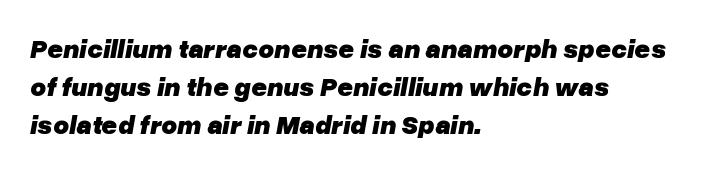
Q: Is the text bold? A: Yes.
Q: Is the text italic (slanted)? A: Yes, it leans right by about 10 degrees.
Q: Is the text underlined? A: No.
Q: How is the paragraph aligned? A: Left-aligned.
Q: Is the spacing between letters normal or unusually wide? A: Normal.
Q: Is the spacing between lines tight, normal or loose? A: Normal.
